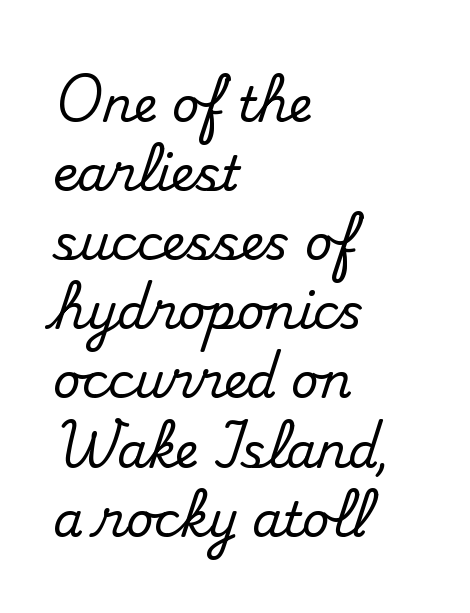
The image shows 48 px serif type; set left-aligned, normal line spacing (1.44x), normal letter spacing, not underlined; medium stroke contrast and a small x-height.
